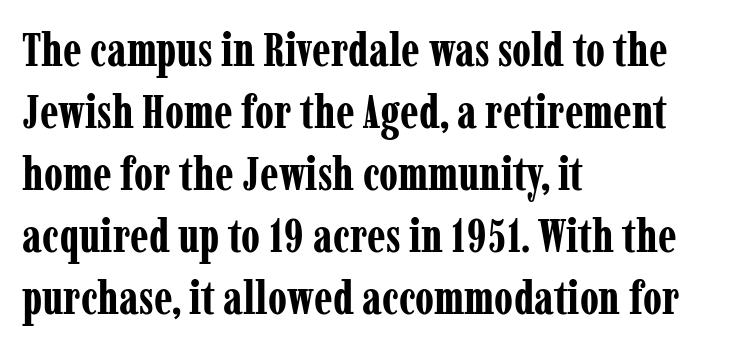
The face used here is seriffed, in the tradition of book romans. Heavy, bold letterforms. Letters rest on an invisible, unmarked baseline. You can tell it's not italic because the verticals are truly vertical. Regular leading.
